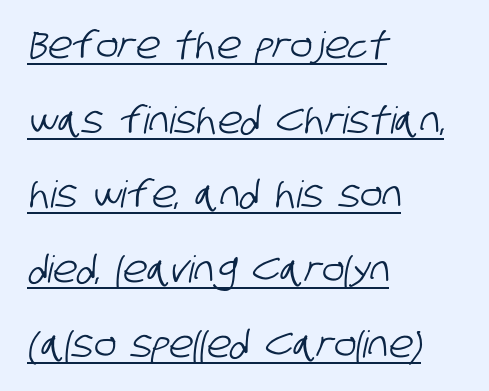
The image shows 37 px condensed sans-serif type; set left-aligned, loose line spacing (2.02x), normal letter spacing, underlined; low stroke contrast and a large x-height.
